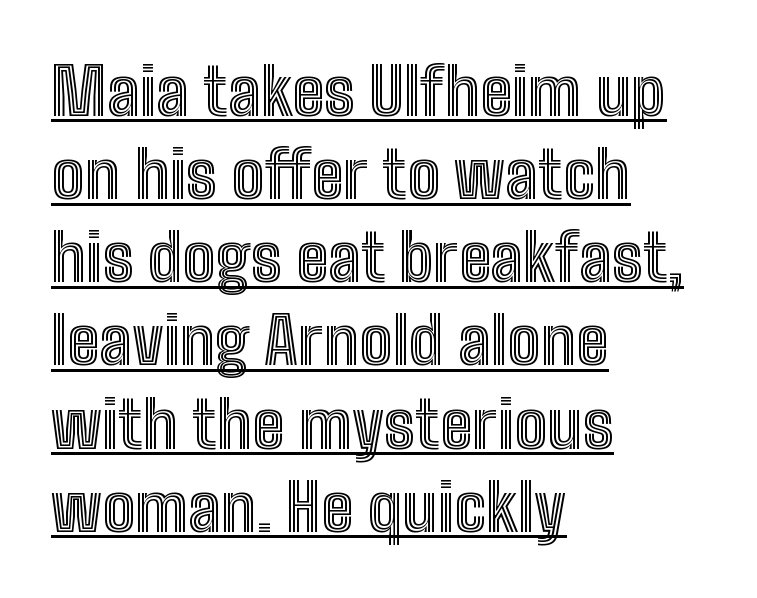
The image shows 66 px condensed type, upright; set left-aligned, normal line spacing (1.26x), normal letter spacing, underlined; a medium x-height.
